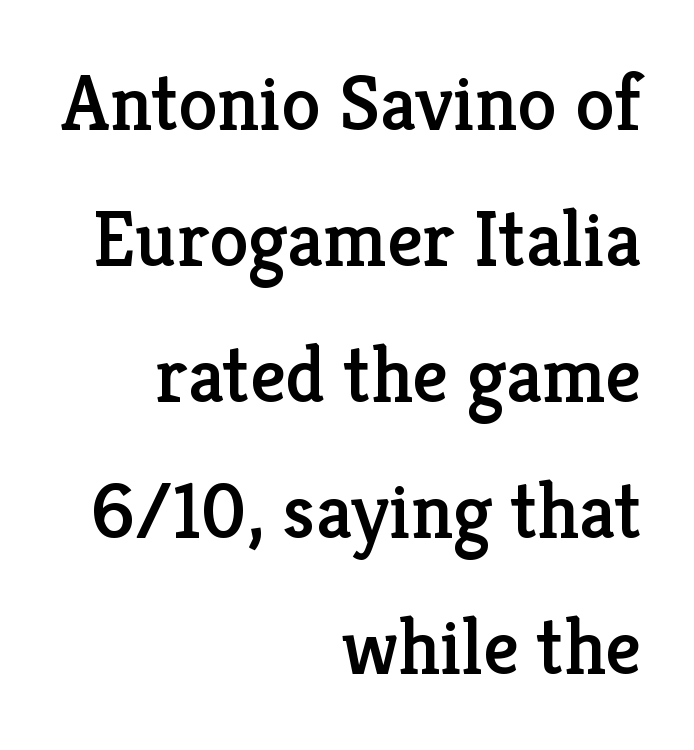
One-word summary of the alignment: right. Bare-footed words on every line. The letters advance in unequal steps, a hallmark of proportional type. It's the straight-up-and-down kind of type. The glyphs in this specimen are seriffed.
